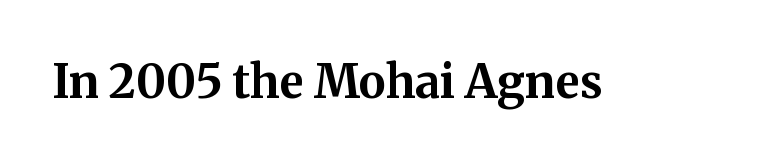
Q: Is the text bold? A: Yes.
Q: Is the text italic (slanted)? A: No, it is upright.
Q: Is the typeface a serif or a sans-serif typeface? A: Serif.
Q: Is the text underlined? A: No.
Q: Is the spacing between letters normal or unusually wide? A: Normal.
Q: Width (condensed, normal, or wide)? A: Normal.
Q: Stroke contrast? A: Medium.
Q: x-height? A: Medium.
Q: Monospaced? A: No.
